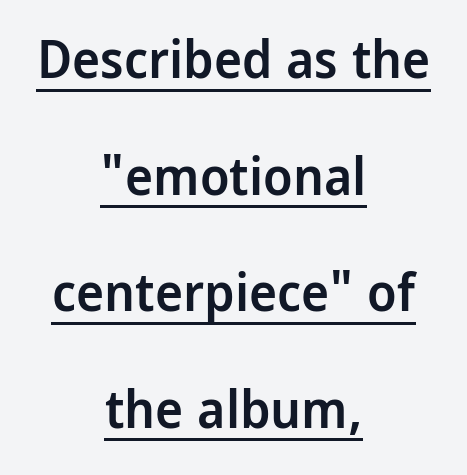
Q: Is the text bold? A: Semi-bold.
Q: Is the text italic (slanted)? A: No, it is upright.
Q: Is the typeface a serif or a sans-serif typeface? A: Sans-serif.
Q: Is the text underlined? A: Yes.
Q: How is the paragraph aligned? A: Centered.
Q: Is the spacing between letters normal or unusually wide? A: Normal.
Q: Is the spacing between lines tight, normal or loose? A: Loose.
Q: Width (condensed, normal, or wide)? A: Condensed.
Q: Stroke contrast? A: Low.
Q: x-height? A: Large.
Q: Monospaced? A: No.
